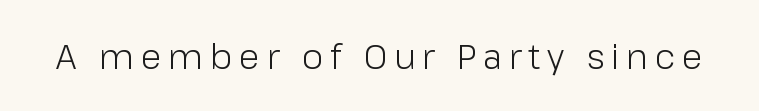
The image shows 34 px light sans-serif type, upright; set unusually wide letter spacing (+0.2 em), not underlined; low stroke contrast and a medium x-height.
